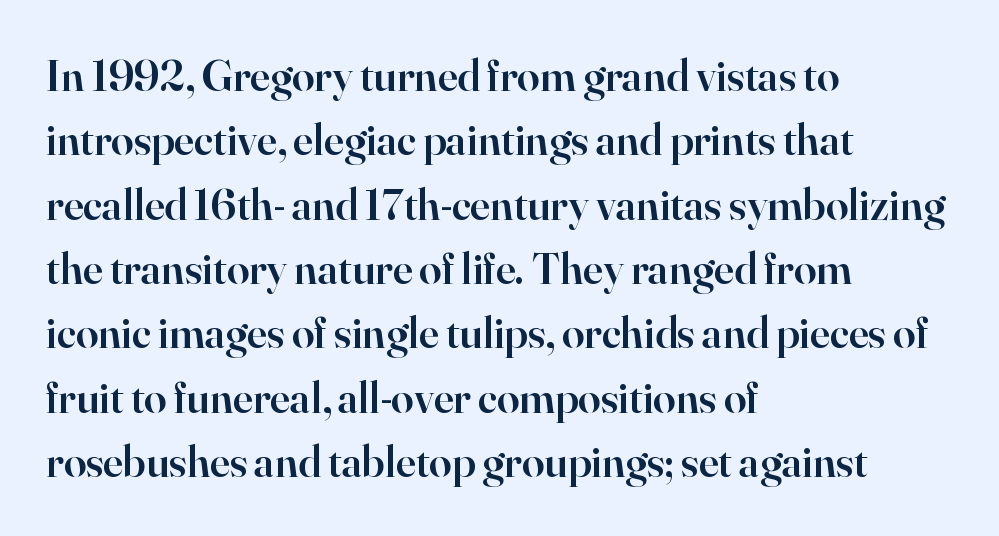
You can tell it's not italic because the verticals are truly vertical. Line beginnings align vertically; line endings do not. This rendering leaves character spacing at its baseline value. Notice how descenders clear the ascenders below comfortably — that's standard leading. Are there feet on the stems? There are — it's a serif. Plain, unruled lines of type.
